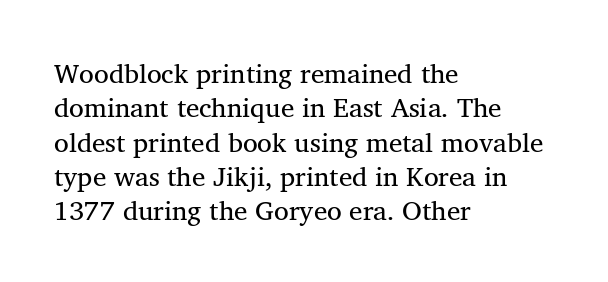
Q: Is the text bold? A: No.
Q: Is the text underlined? A: No.
Q: How is the paragraph aligned? A: Left-aligned.
Q: Is the spacing between letters normal or unusually wide? A: Normal.
Q: Is the spacing between lines tight, normal or loose? A: Normal.
